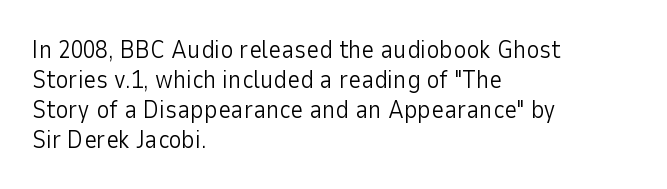
The image shows 25 px text type, upright; set left-aligned, line spacing 1.2x, normal letter spacing, not underlined.
